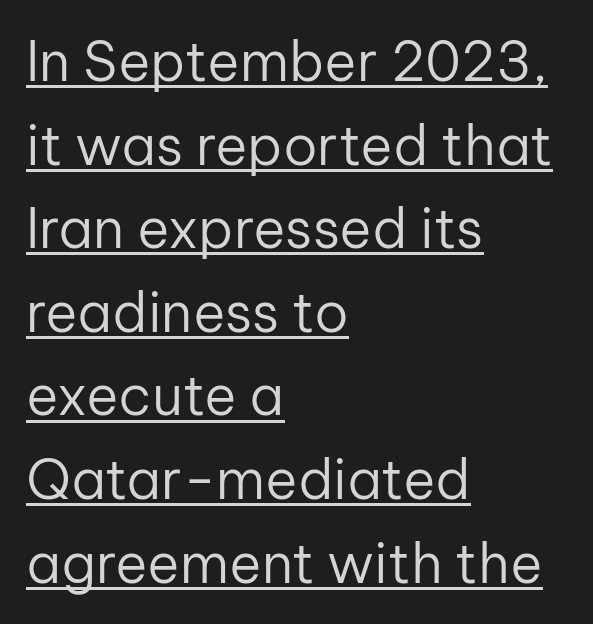
Q: Is the text bold? A: No.
Q: Is the text italic (slanted)? A: No, it is upright.
Q: Is the typeface a serif or a sans-serif typeface? A: Sans-serif.
Q: Is the text underlined? A: Yes.
Q: How is the paragraph aligned? A: Left-aligned.
Q: Is the spacing between letters normal or unusually wide? A: Normal.
Q: Is the spacing between lines tight, normal or loose? A: Normal.
Q: Width (condensed, normal, or wide)? A: Normal.
Q: Stroke contrast? A: Low.
Q: x-height? A: Medium.
Q: Monospaced? A: No.
